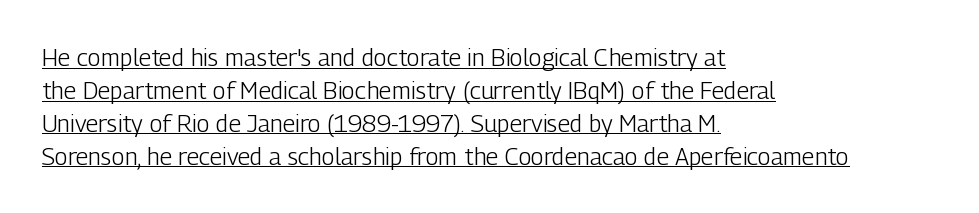
{"italic": "no", "bold": "no", "underline": "yes", "align": "left", "line_spacing": "normal", "line_spacing_ratio": 1.37, "letter_spacing": "normal", "letter_spacing_em": 0.0, "glyph_px": 24}
